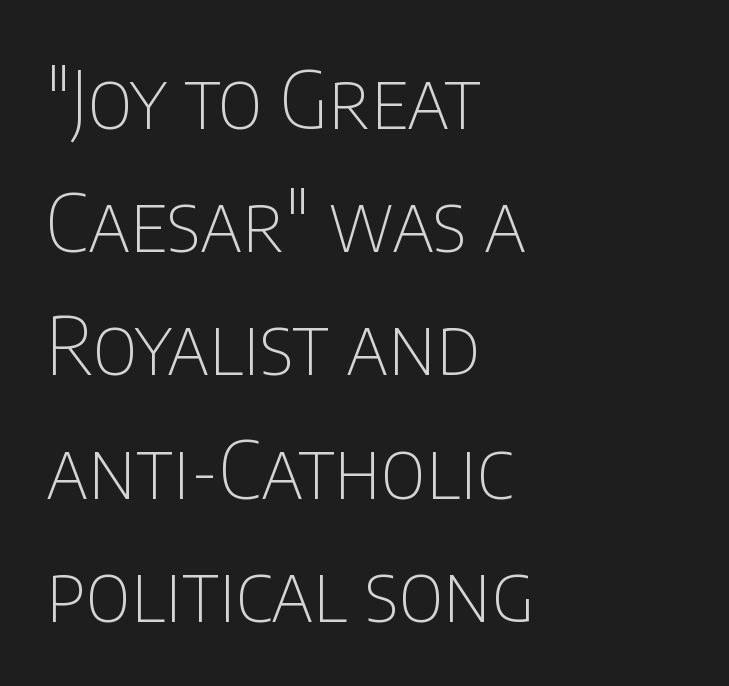
The image shows 80 px thin, condensed sans-serif type, upright; set left-aligned, normal line spacing (1.54x), normal letter spacing, not underlined; low stroke contrast and a large x-height.
